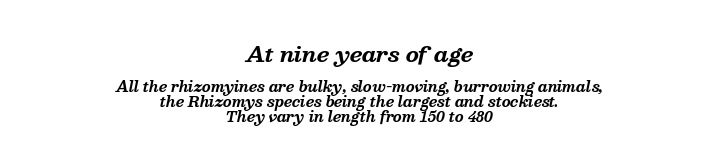
Which margin do the lines hug? Neither — every line sits in the middle. A clean baseline with only descenders dipping below it. The rendering applies a slant to the glyphs. Successive baselines arrive quickly, one right under another. Typesetter's note: full bold, strokes at maximum text heaviness. Size contrast runs from large at the top to small at the bottom.
